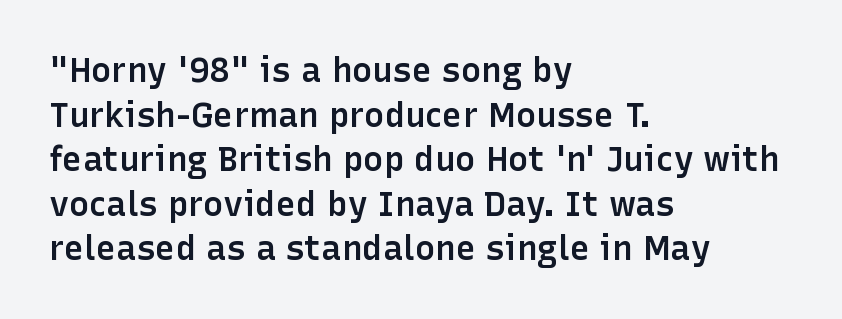
The space between consecutive lines is moderate. Weight check: semibold — heavier than regular, not quite bold. The space beneath each line is pristine and unruled. Looks like regular typesetting: each glyph gets only the width it needs. The characters display no serif detailing; their extremities are plain. The text block is weighted toward the left margin, trailing off unevenly rightward.
